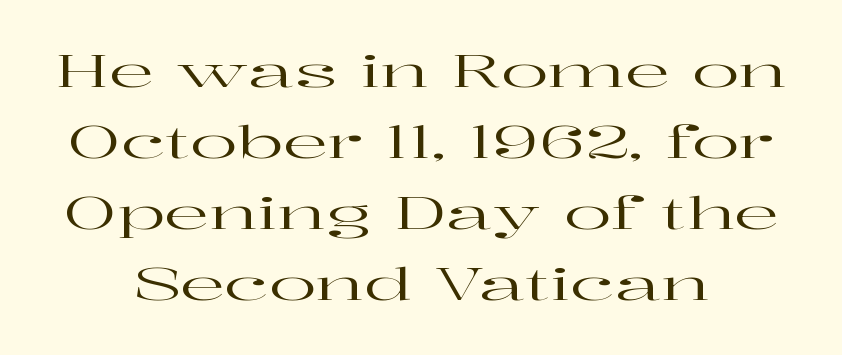
The image shows 44 px wide serif type, upright; set centered, normal line spacing (1.61x), normal letter spacing, not underlined; high stroke contrast and a medium x-height.
